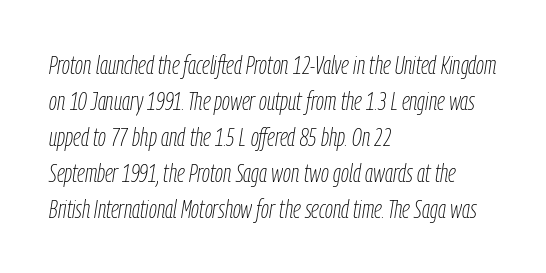
Default kerning and tracking; the words read as compact shapes. Observe the lean: these are italic letterforms. Stroke thickness stays within the range of a standard reading face or lighter. Notice how the passage keeps a crisp vertical edge on the left only.
